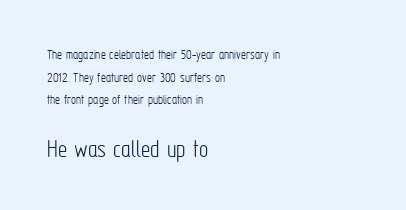
{"italic": "no", "bold": "no", "underline": "no", "align": "left", "line_spacing": "normal", "line_spacing_ratio": 1.61, "letter_spacing": "normal", "letter_spacing_em": 0.0, "larger_block": "second", "size_ratio": 1.86, "glyph_px": 26}
